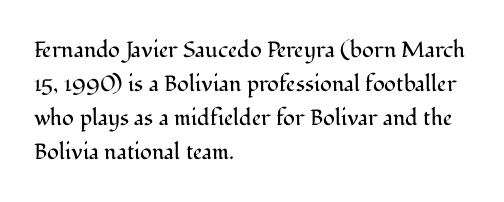
{"italic": "no", "bold": "no", "underline": "no", "align": "left", "line_spacing": "normal", "line_spacing_ratio": 1.54, "letter_spacing": "normal", "letter_spacing_em": 0.0, "glyph_px": 22}
